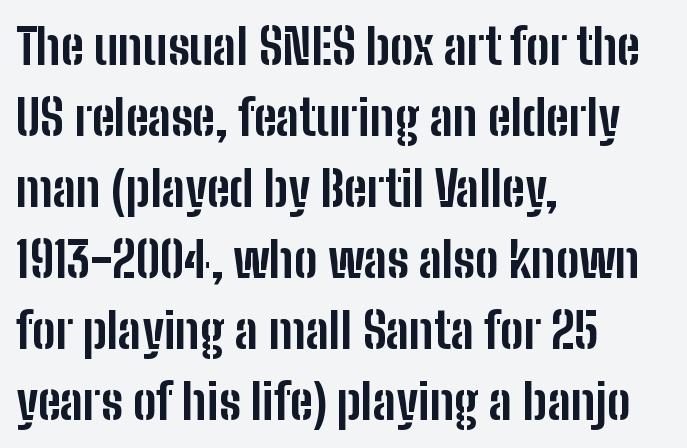
Words float on clear page, feet unadorned. This sample has the flowing, uneven cadence of proportional lettering. Each line starts at the same left margin while the right side varies. Look at the stroke-to-counter ratio: heavy, a bold.
